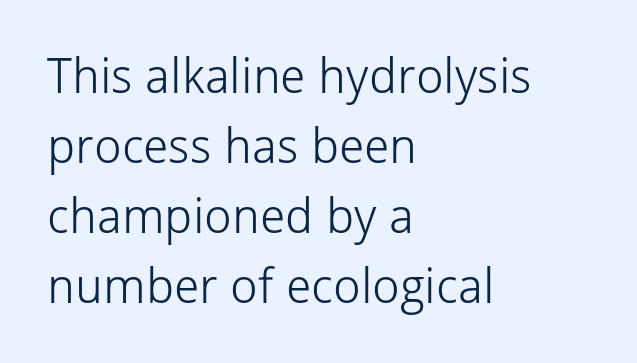
Q: Is the text bold? A: No.
Q: Is the text italic (slanted)? A: No, it is upright.
Q: Is the typeface a serif or a sans-serif typeface? A: Sans-serif.
Q: Is the text underlined? A: No.
Q: How is the paragraph aligned? A: Left-aligned.
Q: Is the spacing between letters normal or unusually wide? A: Normal.
Q: Is the spacing between lines tight, normal or loose? A: Normal.
Q: Width (condensed, normal, or wide)? A: Normal.
Q: Stroke contrast? A: Low.
Q: x-height? A: Medium.
Q: Monospaced? A: No.
